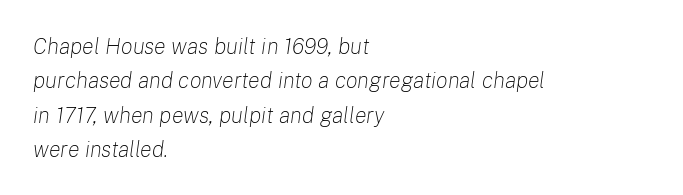
The image shows 22 px text type, italic (leaning right); set left-aligned, normal line spacing (1.56x), normal letter spacing, not underlined.
